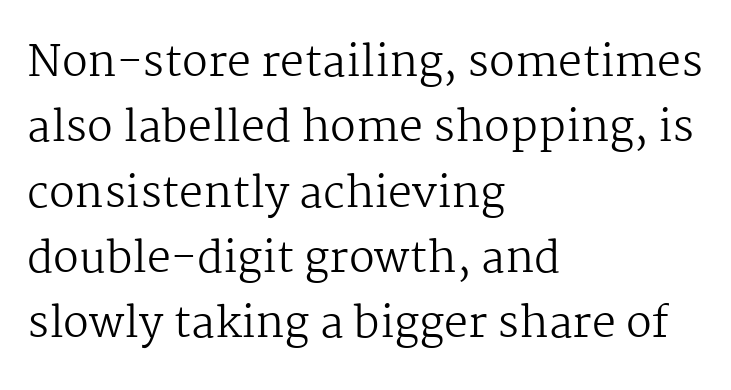
{"serif": "yes", "italic": "no", "bold": "no", "weight": "regular", "width": "normal", "stroke_contrast": "medium", "x_height": "medium", "monospaced": "no", "underline": "no", "align": "left", "line_spacing": "normal", "line_spacing_ratio": 1.52, "letter_spacing": "normal", "letter_spacing_em": 0.0, "glyph_px": 43}
